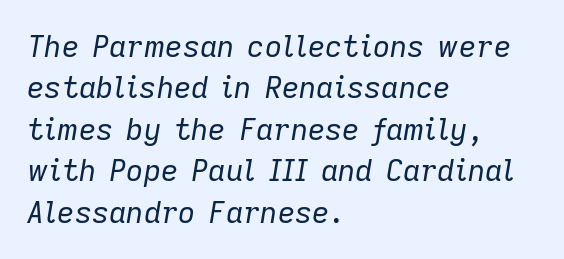
Evenly set lines give the paragraph a standard silhouette. Glyph-to-glyph distance matches everyday printed text. The face used here is proportionally spaced, like ordinary book or web type. The letters look calm and open, with moderate or lighter stems. Anything drawn beneath the words? Only blank space. The axis of the letterforms is tilted away from vertical.
